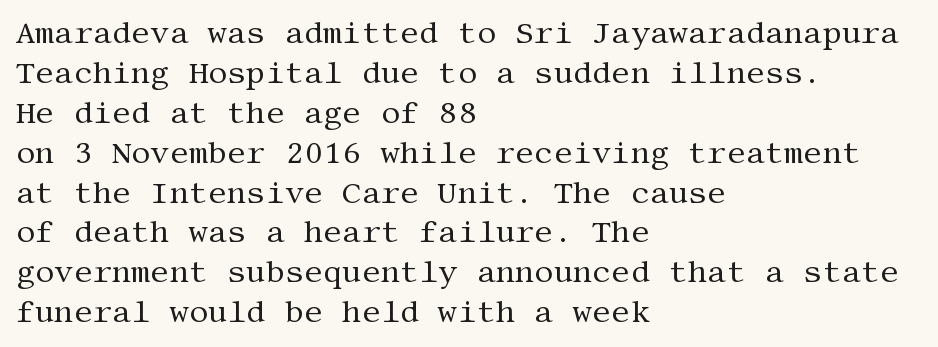
Q: Is the text bold? A: No.
Q: Is the text italic (slanted)? A: No, it is upright.
Q: Is the typeface a serif or a sans-serif typeface? A: Serif.
Q: Is the text underlined? A: No.
Q: How is the paragraph aligned? A: Left-aligned.
Q: Is the spacing between letters normal or unusually wide? A: Normal.
Q: Is the spacing between lines tight, normal or loose? A: Normal.
Q: Width (condensed, normal, or wide)? A: Normal.
Q: Stroke contrast? A: Medium.
Q: x-height? A: Large.
